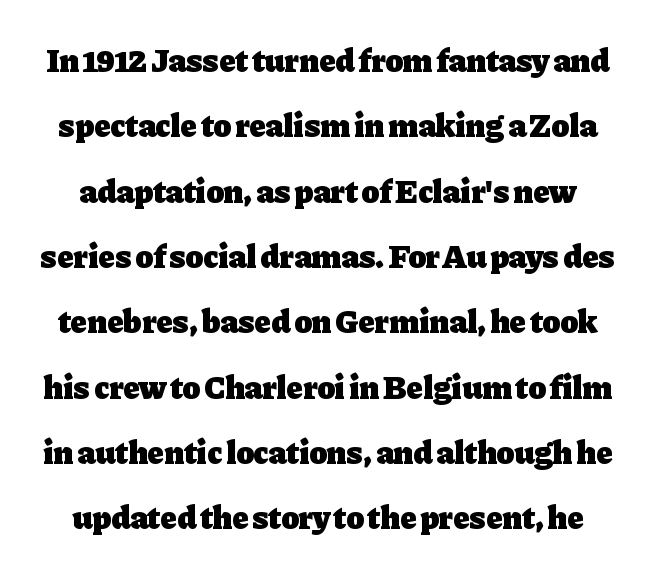
{"serif": "yes", "italic": "no", "bold": "yes", "weight": "heavy", "width": "normal", "stroke_contrast": "low", "x_height": "medium", "monospaced": "no", "underline": "no", "line_spacing": "loose", "line_spacing_ratio": 1.98, "letter_spacing": "normal", "letter_spacing_em": 0.0, "glyph_px": 33}
